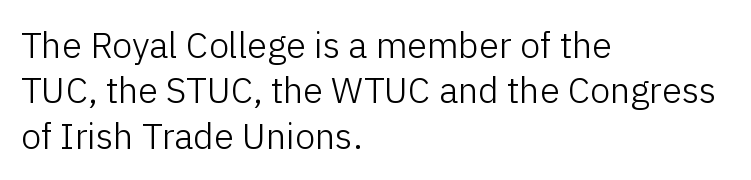
The image shows 36 px light sans-serif type, upright; set left-aligned, normal line spacing (1.26x), normal letter spacing, not underlined; low stroke contrast and a medium x-height.
